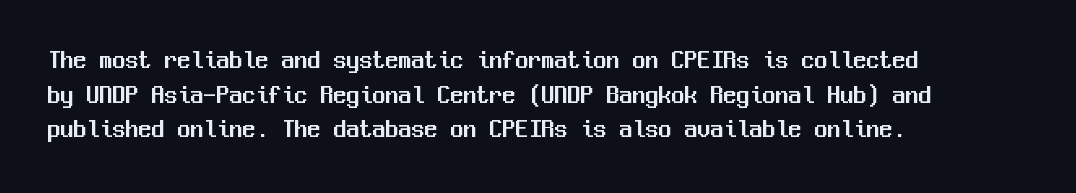
Q: Is the text italic (slanted)? A: No, it is upright.
Q: Is the text underlined? A: No.
Q: How is the paragraph aligned? A: Left-aligned.
Q: Is the spacing between letters normal or unusually wide? A: Normal.
Q: Is the spacing between lines tight, normal or loose? A: Normal.
